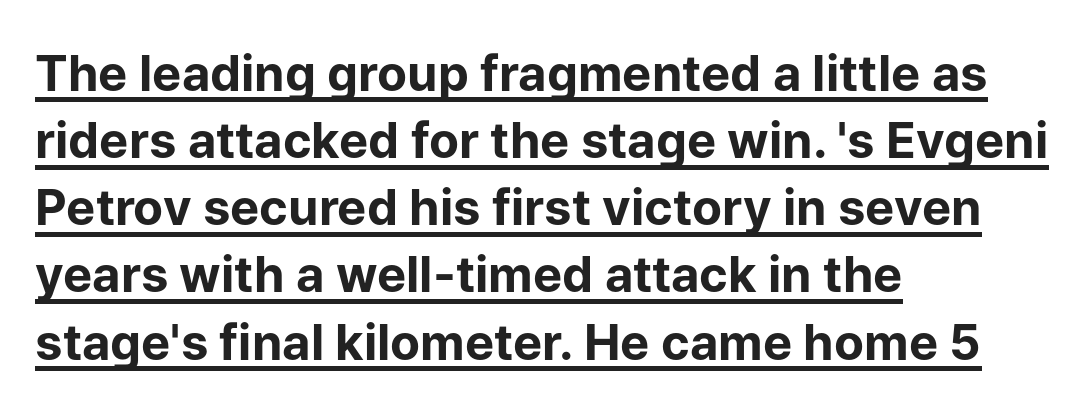
Q: Is the text bold? A: Yes.
Q: Is the text italic (slanted)? A: No, it is upright.
Q: Is the typeface a serif or a sans-serif typeface? A: Sans-serif.
Q: Is the text underlined? A: Yes.
Q: How is the paragraph aligned? A: Left-aligned.
Q: Is the spacing between letters normal or unusually wide? A: Normal.
Q: Is the spacing between lines tight, normal or loose? A: Normal.
Q: Width (condensed, normal, or wide)? A: Normal.
Q: Stroke contrast? A: Low.
Q: x-height? A: Medium.
Q: Monospaced? A: No.
